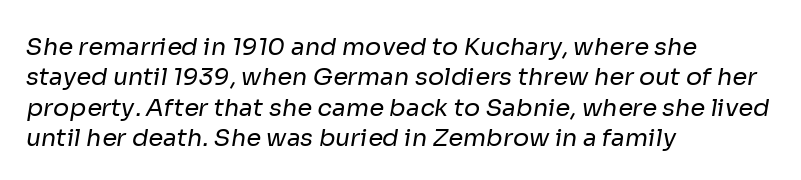
{"bold": "no", "underline": "no", "align": "left", "line_spacing": "normal", "line_spacing_ratio": 1.27, "letter_spacing": "normal", "letter_spacing_em": 0.0, "glyph_px": 24}
